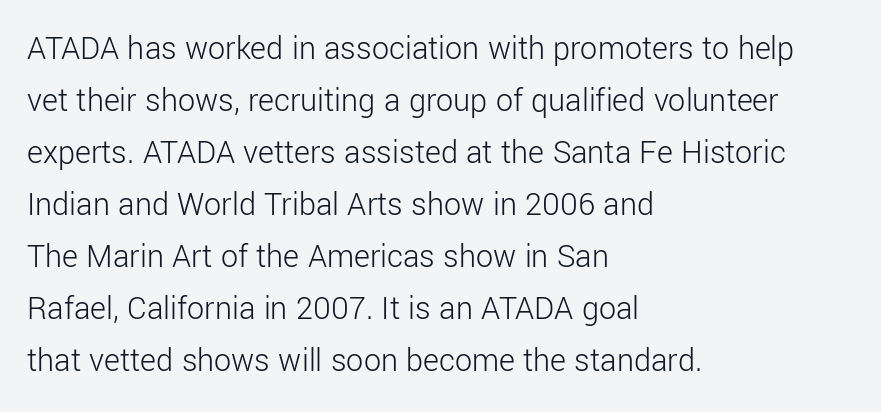
Quick note: not italic, upright. This rendering leaves character spacing at its baseline value. Successive baselines arrive at the customary interval. The typeface has the unassuming heft of standard copy or less. In CSS terms this would be text-align: left. The face used here is proportionally spaced, like ordinary book or web type.
